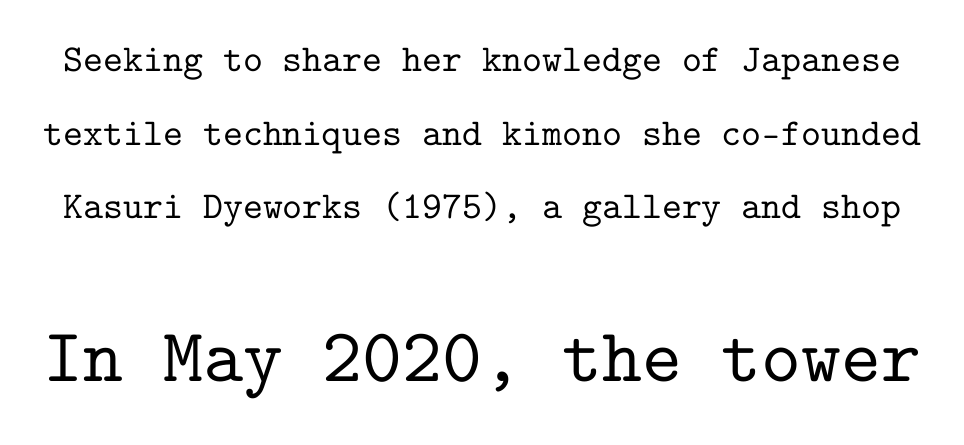
The image shows 76 px serif type, upright, monospaced; set loose line spacing (1.94x), normal letter spacing, not underlined; the second (bottom) block is 2.0x larger; low stroke contrast and a medium x-height.
